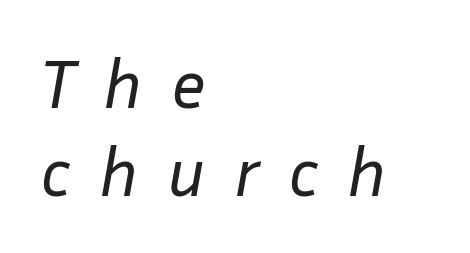
Q: Is the text bold? A: No.
Q: Is the text italic (slanted)? A: Yes, it leans right by about 10 degrees.
Q: Is the text underlined? A: No.
Q: How is the paragraph aligned? A: Left-aligned.
Q: Is the spacing between letters normal or unusually wide? A: Unusually wide.
Q: Is the spacing between lines tight, normal or loose? A: Normal.
Q: Width (condensed, normal, or wide)? A: Normal.
Q: Stroke contrast? A: Low.
Q: x-height? A: Medium.
Q: Monospaced? A: No.
